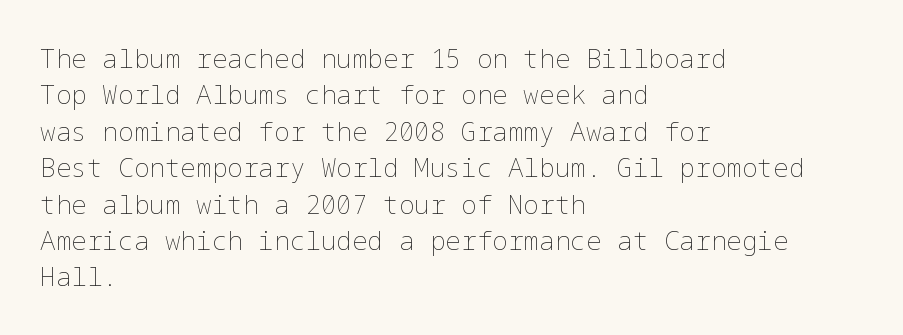
Q: Is the text bold? A: No.
Q: Is the text italic (slanted)? A: No, it is upright.
Q: Is the text underlined? A: No.
Q: How is the paragraph aligned? A: Left-aligned.
Q: Is the spacing between letters normal or unusually wide? A: Normal.
Q: Is the spacing between lines tight, normal or loose? A: Normal.
